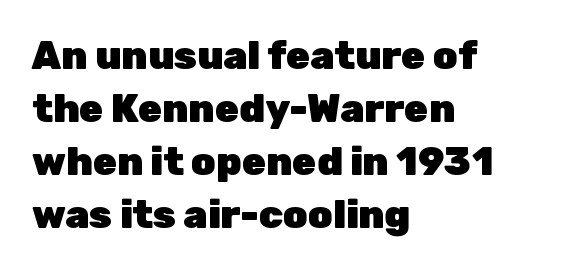
{"serif": "no", "italic": "no", "bold": "yes", "weight": "heavy", "width": "normal", "stroke_contrast": "low", "x_height": "medium", "monospaced": "no", "underline": "no", "align": "left", "line_spacing": "normal", "line_spacing_ratio": 1.36, "letter_spacing": "normal", "letter_spacing_em": 0.0, "glyph_px": 39}
